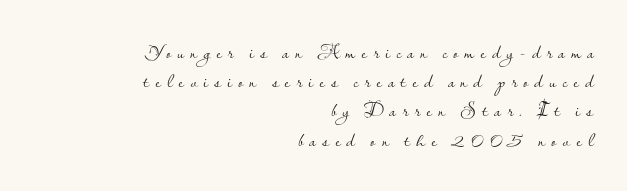
Q: Is the text bold? A: No.
Q: Is the text italic (slanted)? A: Yes.
Q: Is the text underlined? A: No.
Q: How is the paragraph aligned? A: Right-aligned.
Q: Is the spacing between letters normal or unusually wide? A: Unusually wide.
Q: Is the spacing between lines tight, normal or loose? A: Normal.
